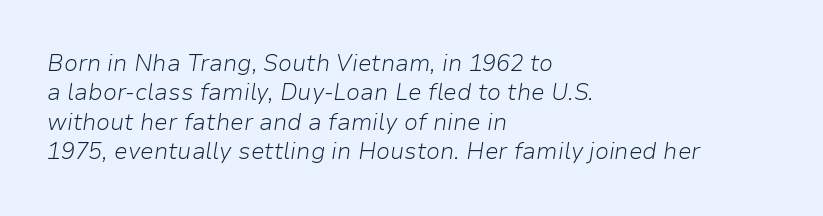
The type is set solid horizontally, with unmodified tracking. The designer left line spacing at the default. Horizontal alignment here is leftward, the default for most running prose. Stems here are at most as thick as an everyday book face.
